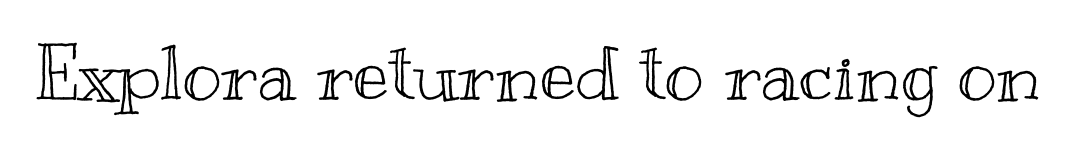
The typography opts for an upright posture over an oblique one. This sample has the flowing, uneven cadence of proportional lettering. The rendering keeps characters at their native spacing. Underlining? Definitely not there.
